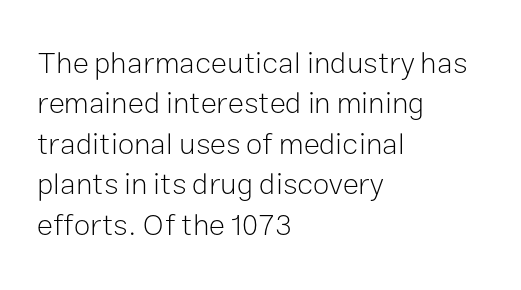
{"serif": "no", "italic": "no", "bold": "no", "weight": "light", "width": "normal", "stroke_contrast": "low", "x_height": "medium", "monospaced": "no", "underline": "no", "align": "left", "line_spacing": "normal", "line_spacing_ratio": 1.35, "letter_spacing": "normal", "letter_spacing_em": 0.0, "glyph_px": 30}
